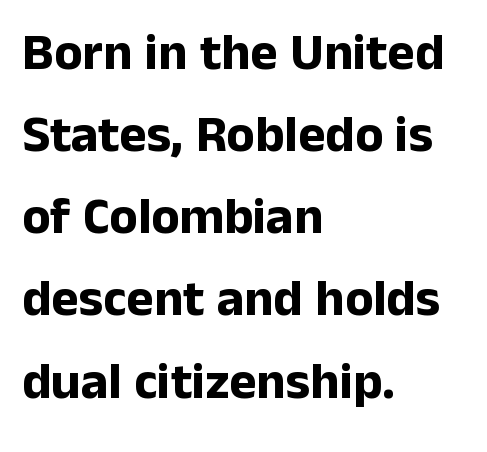
The image shows 52 px bold sans-serif type, upright; set left-aligned, normal line spacing (1.58x), normal letter spacing, not underlined; low stroke contrast and a medium x-height.
